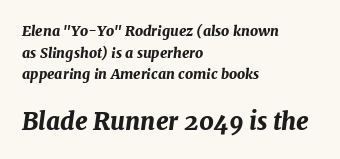
The glyphs are unaccompanied by any horizontal stroke below them. Baseline-to-baseline distance is the conventional proportion of letter height. Note: smaller setting up top, larger setting below. Where is the straight margin? On the left. The passage shown leans; its letterforms are oblique. Strokes here are thick enough to call this a true bold.
